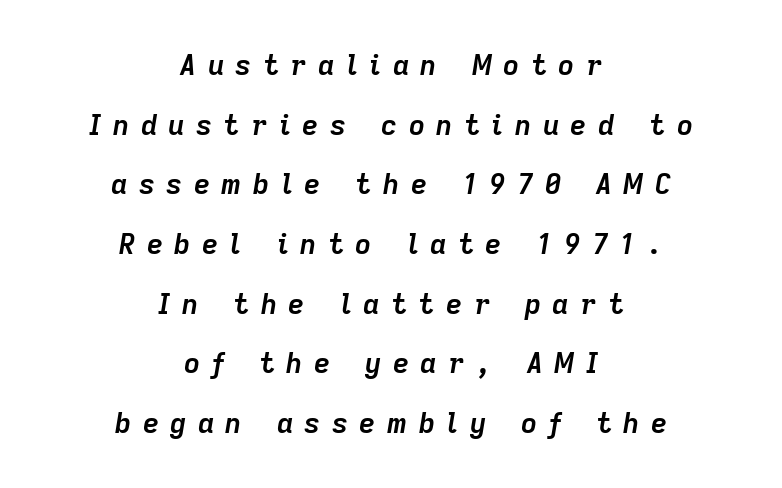
The image shows 28 px semibold type, italic (leaning right); set centered, loose line spacing (2.13x), unusually wide letter spacing (+0.41 em), not underlined; low stroke contrast and a medium x-height.
